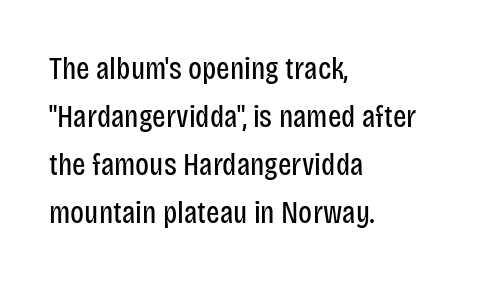
The image shows 32 px regular-weight, condensed sans-serif type, upright; set left-aligned, normal line spacing (1.5x), normal letter spacing, not underlined; low stroke contrast and a large x-height.
